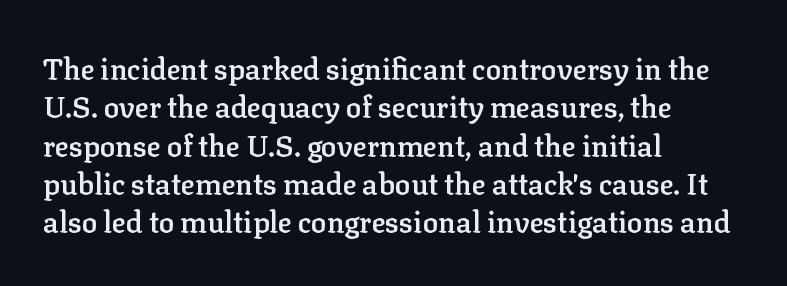
{"serif": "yes", "italic": "no", "bold": "semi", "weight": "semibold", "width": "normal", "stroke_contrast": "low", "x_height": "medium", "monospaced": "no", "underline": "no", "align": "left", "line_spacing": "normal", "line_spacing_ratio": 1.32, "letter_spacing": "normal", "letter_spacing_em": 0.0, "glyph_px": 29}
